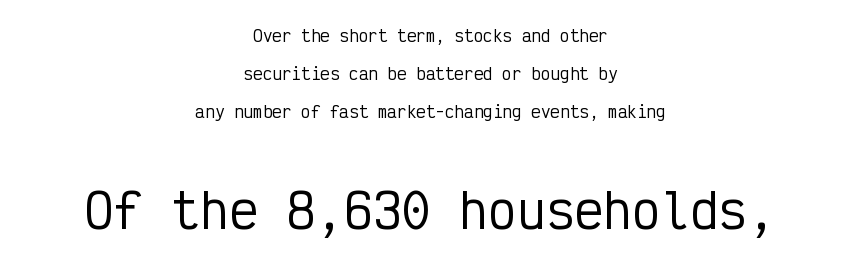
The image shows 48 px condensed sans-serif type, upright, monospaced; set centered, loose line spacing (2.37x), normal letter spacing, not underlined; the second (bottom) block is 3.0x larger; low stroke contrast and a medium x-height.
